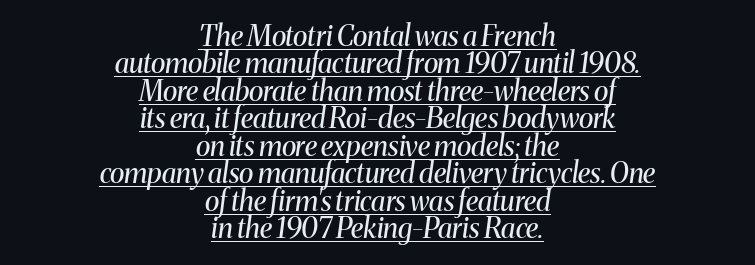
A student would call this center alignment; a typographer would say set centered. Descenders here cross a horizontal rule under the line. Each letter's strokes conclude with small projecting serifs. These lines huddle together more closely than default settings would place them.
